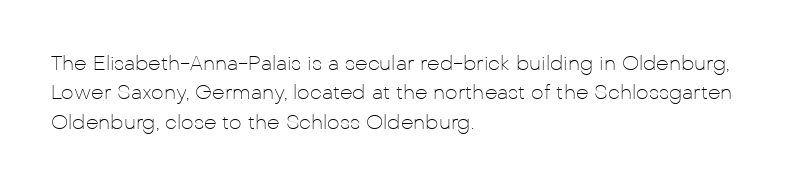
Q: Is the text bold? A: No.
Q: Is the text italic (slanted)? A: No, it is upright.
Q: Is the text underlined? A: No.
Q: How is the paragraph aligned? A: Left-aligned.
Q: Is the spacing between letters normal or unusually wide? A: Normal.
Q: Is the spacing between lines tight, normal or loose? A: Normal.
